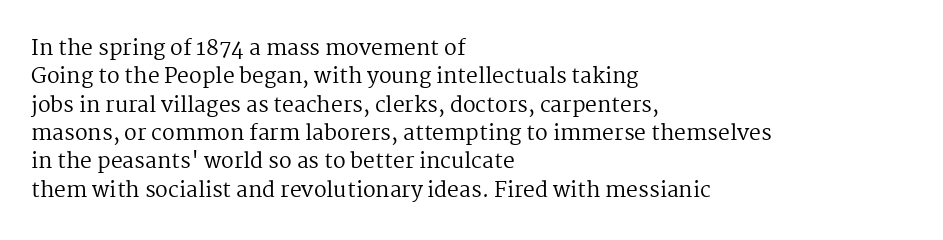
The image shows 21 px text type, upright; set left-aligned, normal line spacing (1.35x), normal letter spacing, not underlined.
